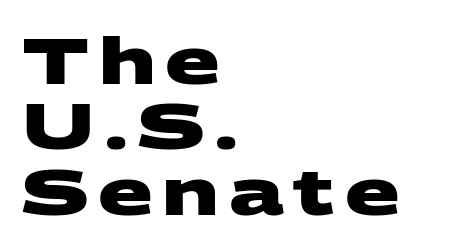
Q: Is the text bold? A: Yes.
Q: Is the typeface a serif or a sans-serif typeface? A: Sans-serif.
Q: Is the text underlined? A: No.
Q: How is the paragraph aligned? A: Left-aligned.
Q: Is the spacing between lines tight, normal or loose? A: Tight.
Q: Width (condensed, normal, or wide)? A: Wide.
Q: Stroke contrast? A: Medium.
Q: x-height? A: Large.
Q: Monospaced? A: No.
